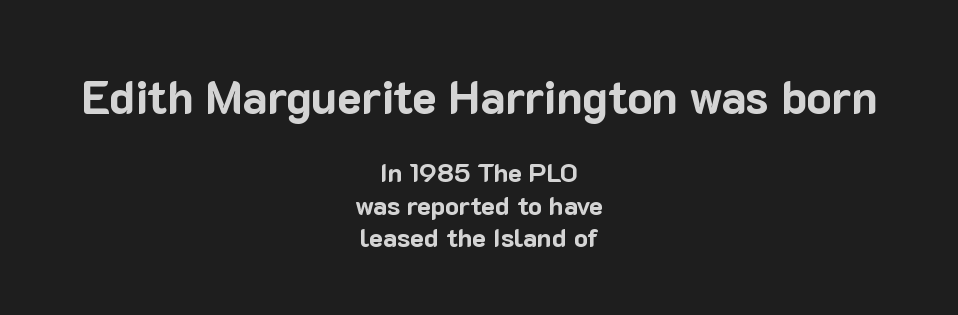
{"serif": "no", "italic": "no", "bold": "yes", "weight": "bold", "width": "normal", "stroke_contrast": "low", "x_height": "medium", "monospaced": "no", "underline": "no", "align": "center", "line_spacing": "normal", "line_spacing_ratio": 1.26, "letter_spacing": "normal", "letter_spacing_em": 0.0, "larger_block": "first", "size_ratio": 1.77, "glyph_px": 46}
